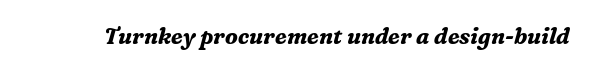
Style check: oblique. Tracking value appears to be zero — textbook default spacing. Students, this is bold: see how much ink each stroke carries. Letters rest on an invisible, unmarked baseline.
